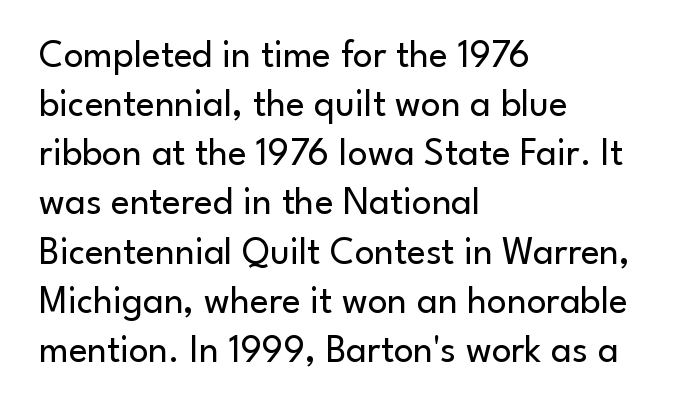
{"serif": "no", "italic": "no", "bold": "no", "weight": "regular", "width": "normal", "stroke_contrast": "low", "x_height": "small", "monospaced": "no", "underline": "no", "align": "left", "line_spacing": "normal", "line_spacing_ratio": 1.26, "letter_spacing": "normal", "letter_spacing_em": 0.0, "glyph_px": 39}
